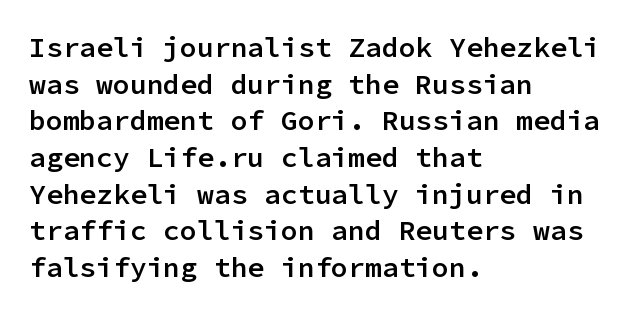
{"serif": "no", "italic": "no", "bold": "semi", "weight": "semibold", "width": "normal", "stroke_contrast": "low", "x_height": "medium", "monospaced": "yes", "underline": "no", "align": "left", "line_spacing": "normal", "line_spacing_ratio": 1.31, "letter_spacing": "normal", "letter_spacing_em": 0.0, "glyph_px": 28}
